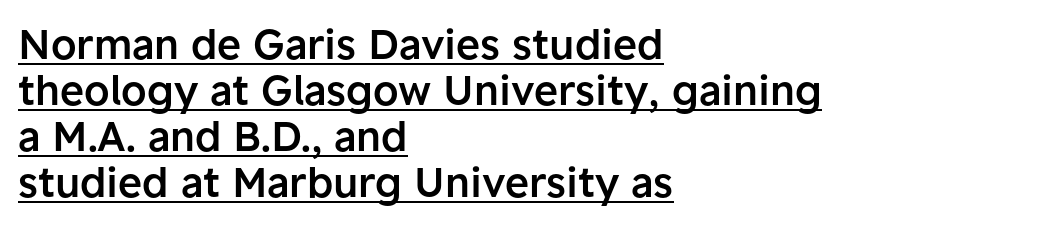
Q: Is the text bold? A: Semi-bold.
Q: Is the text italic (slanted)? A: No, it is upright.
Q: Is the typeface a serif or a sans-serif typeface? A: Sans-serif.
Q: Is the text underlined? A: Yes.
Q: How is the paragraph aligned? A: Left-aligned.
Q: Is the spacing between letters normal or unusually wide? A: Normal.
Q: Is the spacing between lines tight, normal or loose? A: Tight.
Q: Width (condensed, normal, or wide)? A: Normal.
Q: Stroke contrast? A: Low.
Q: x-height? A: Medium.
Q: Monospaced? A: No.
